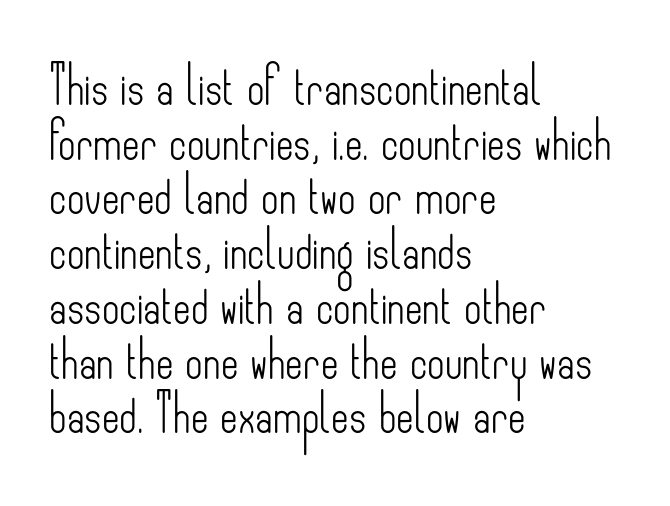
Layout note: lines flush left. Vertically, the passage feels balanced, rows spaced as you'd expect. Bold? No — there's no thickening of the strokes. Unlike italic type, these characters show no tilt at all. The glyphs are unaccompanied by any horizontal stroke below them. Are there feet on the stems? There aren't — it's a sans.
